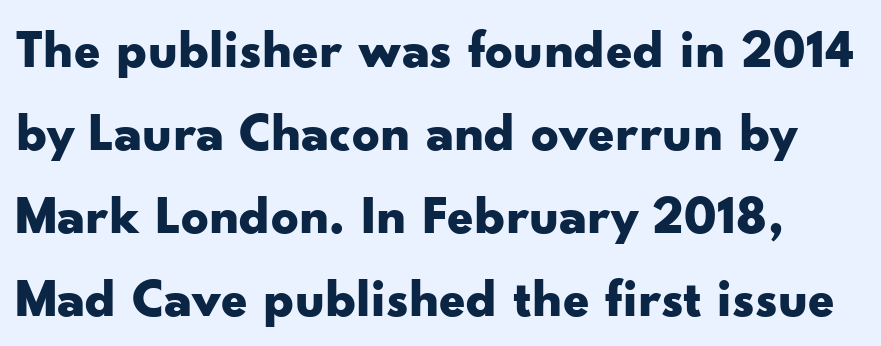
The image shows 54 px bold, wide sans-serif type, upright; set normal line spacing (1.54x), normal letter spacing, not underlined; low stroke contrast and a small x-height.
